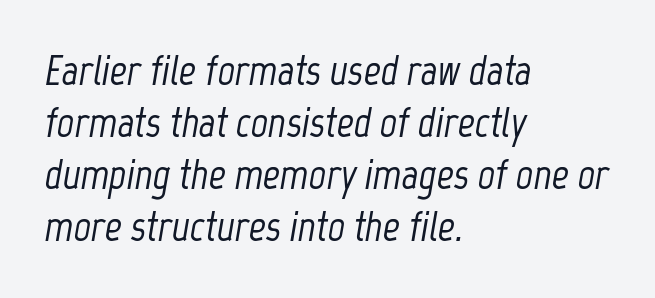
Q: Is the text italic (slanted)? A: Yes, it leans right by about 12 degrees.
Q: Is the text underlined? A: No.
Q: How is the paragraph aligned? A: Left-aligned.
Q: Is the spacing between letters normal or unusually wide? A: Normal.
Q: Width (condensed, normal, or wide)? A: Condensed.
Q: Stroke contrast? A: Low.
Q: x-height? A: Medium.
Q: Monospaced? A: No.
